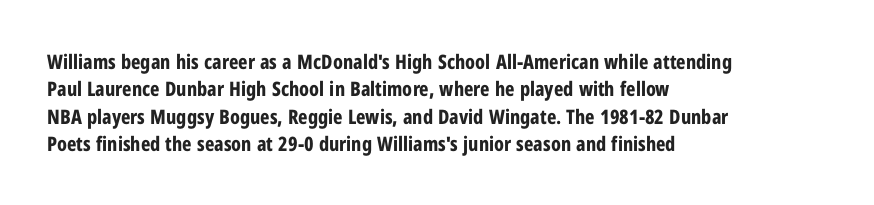
Here the glyphs are tracked normally, forming tight word shapes. The lettering stays uniformly vertical, giving the passage a roman look. The strokes are fattened all the way to bold. This sample keeps an unexceptional amount of space between lines. Underline: absent.
